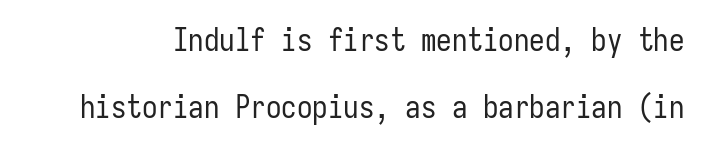
Q: Is the text bold? A: No.
Q: Is the text italic (slanted)? A: No, it is upright.
Q: Is the typeface a serif or a sans-serif typeface? A: Sans-serif.
Q: Is the text underlined? A: No.
Q: Is the spacing between letters normal or unusually wide? A: Normal.
Q: Is the spacing between lines tight, normal or loose? A: Loose.
Q: Width (condensed, normal, or wide)? A: Condensed.
Q: Stroke contrast? A: Low.
Q: x-height? A: Medium.
Q: Monospaced? A: Yes.
